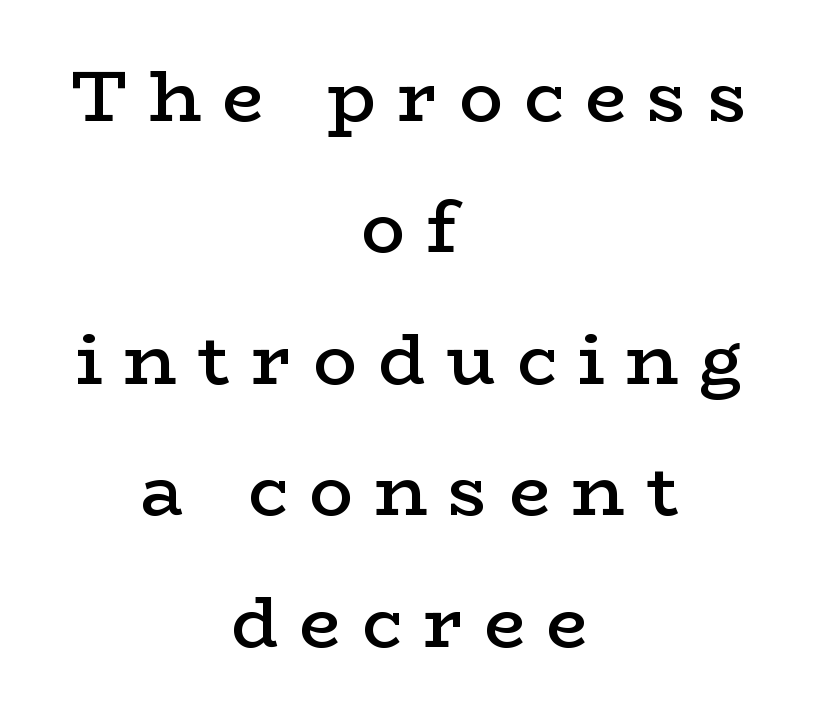
The image shows 73 px semibold, wide serif type, upright; set centered, line spacing 1.8x, unusually wide letter spacing (+0.29 em), not underlined; low stroke contrast and a medium x-height.
